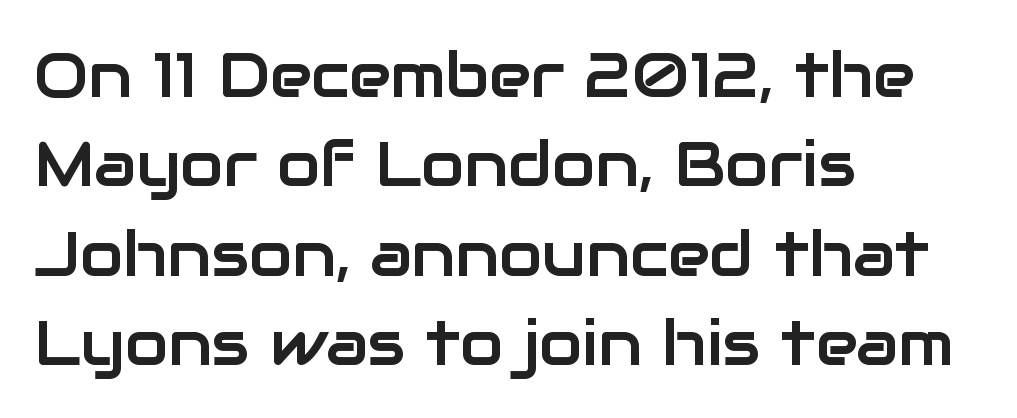
Q: Is the text italic (slanted)? A: No, it is upright.
Q: Is the typeface a serif or a sans-serif typeface? A: Sans-serif.
Q: Is the text underlined? A: No.
Q: How is the paragraph aligned? A: Left-aligned.
Q: Is the spacing between letters normal or unusually wide? A: Normal.
Q: Is the spacing between lines tight, normal or loose? A: Normal.
Q: Width (condensed, normal, or wide)? A: Normal.
Q: Stroke contrast? A: Low.
Q: x-height? A: Medium.
Q: Monospaced? A: No.
